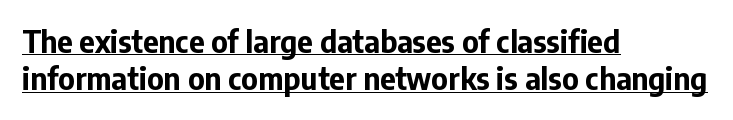
{"serif": "no", "italic": "no", "bold": "yes", "weight": "bold", "width": "normal", "stroke_contrast": "low", "x_height": "medium", "monospaced": "no", "underline": "yes", "align": "left", "line_spacing_ratio": 1.24, "letter_spacing": "normal", "letter_spacing_em": 0.0, "glyph_px": 30}
